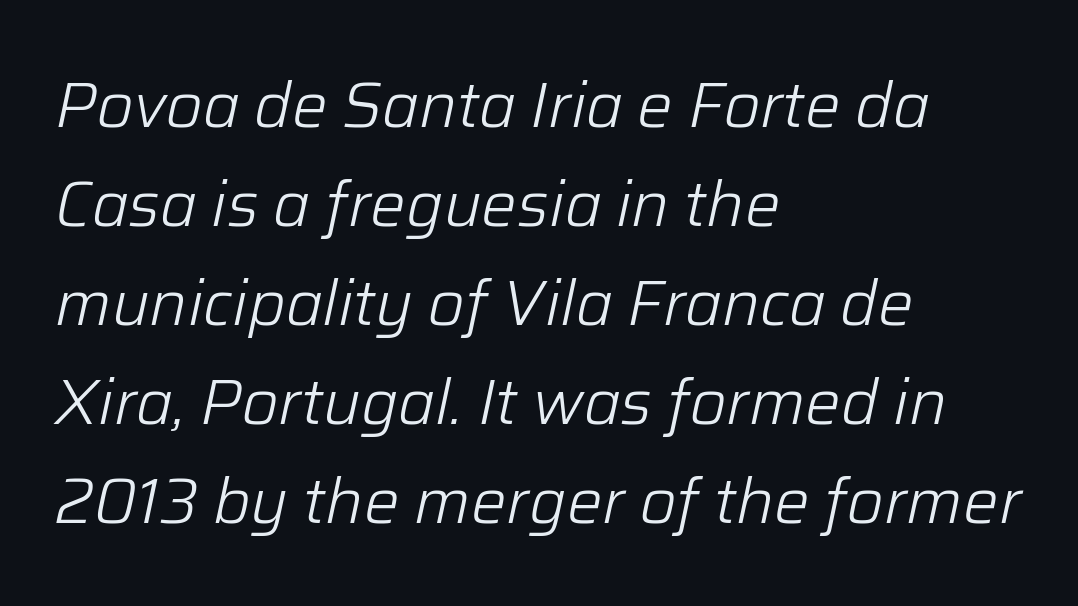
Q: Is the text bold? A: No.
Q: Is the text italic (slanted)? A: Yes, it leans right by about 12 degrees.
Q: Is the text underlined? A: No.
Q: How is the paragraph aligned? A: Left-aligned.
Q: Is the spacing between letters normal or unusually wide? A: Normal.
Q: Is the spacing between lines tight, normal or loose? A: Normal.
Q: Width (condensed, normal, or wide)? A: Normal.
Q: Stroke contrast? A: Low.
Q: x-height? A: Medium.
Q: Monospaced? A: No.
